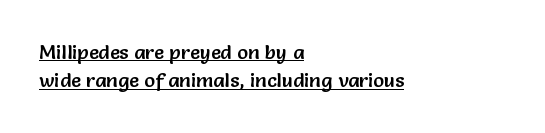
The image shows 20 px text type, upright; set left-aligned, normal line spacing (1.42x), normal letter spacing, underlined.
